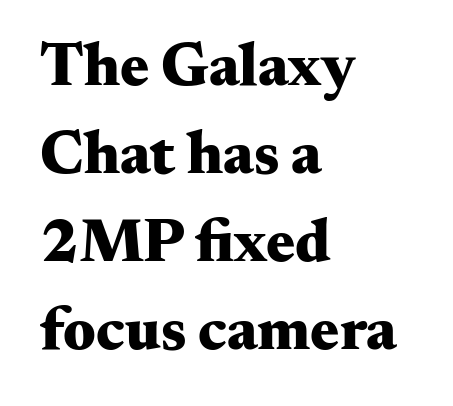
{"serif": "yes", "italic": "no", "bold": "yes", "weight": "heavy", "width": "wide", "stroke_contrast": "medium", "x_height": "small", "monospaced": "no", "underline": "no", "align": "left", "line_spacing": "normal", "line_spacing_ratio": 1.44, "letter_spacing": "normal", "letter_spacing_em": 0.0, "glyph_px": 61}
